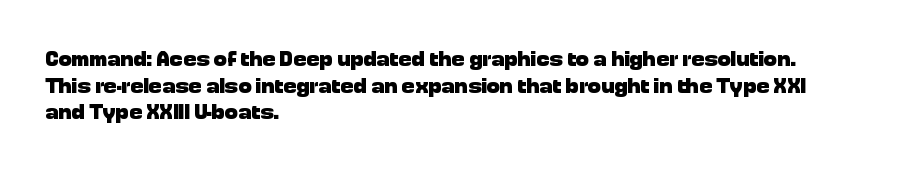
Q: Is the text bold? A: Yes.
Q: Is the text italic (slanted)? A: No, it is upright.
Q: Is the text underlined? A: No.
Q: How is the paragraph aligned? A: Left-aligned.
Q: Is the spacing between letters normal or unusually wide? A: Normal.
